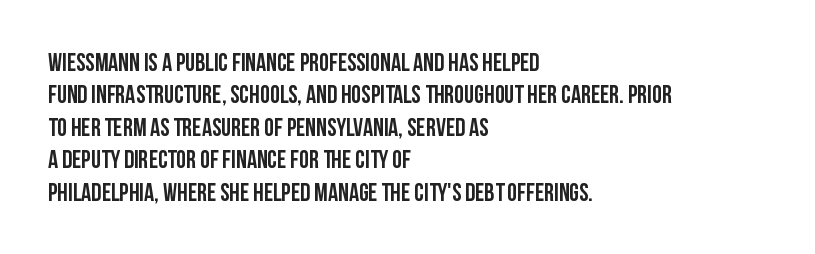
{"italic": "no", "underline": "no", "align": "left", "line_spacing": "normal", "line_spacing_ratio": 1.3, "letter_spacing": "normal", "letter_spacing_em": 0.0, "glyph_px": 25}
